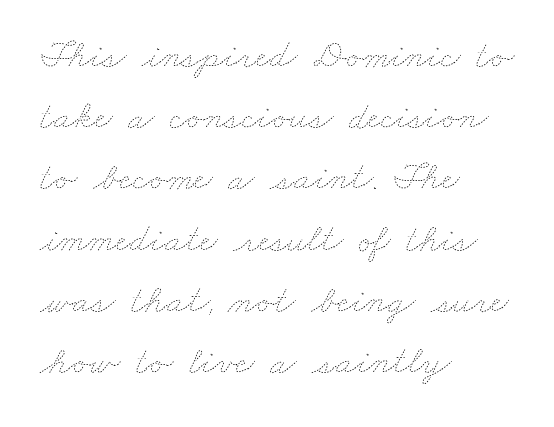
Q: Is the text bold? A: No.
Q: Is the text underlined? A: No.
Q: How is the paragraph aligned? A: Left-aligned.
Q: Is the spacing between letters normal or unusually wide? A: Normal.
Q: Is the spacing between lines tight, normal or loose? A: Normal.
Q: Width (condensed, normal, or wide)? A: Wide.
Q: Stroke contrast? A: Low.
Q: x-height? A: Small.
Q: Monospaced? A: No.
